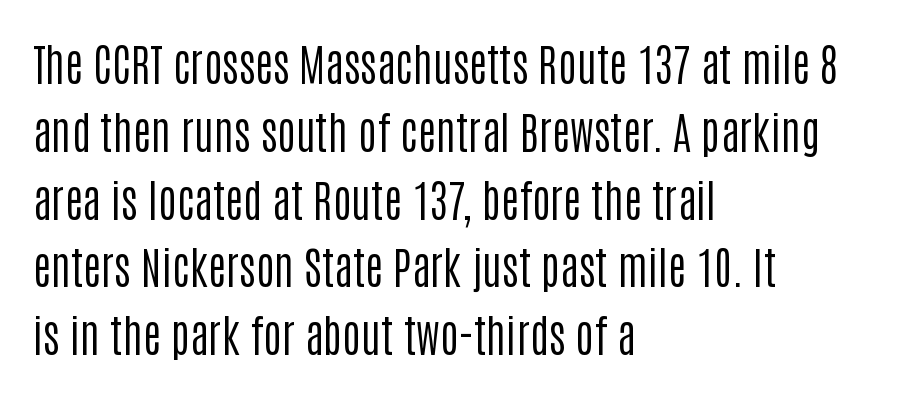
The image shows 44 px regular-weight, condensed sans-serif type, upright; set left-aligned, normal line spacing (1.54x), normal letter spacing, not underlined; low stroke contrast and a large x-height.
